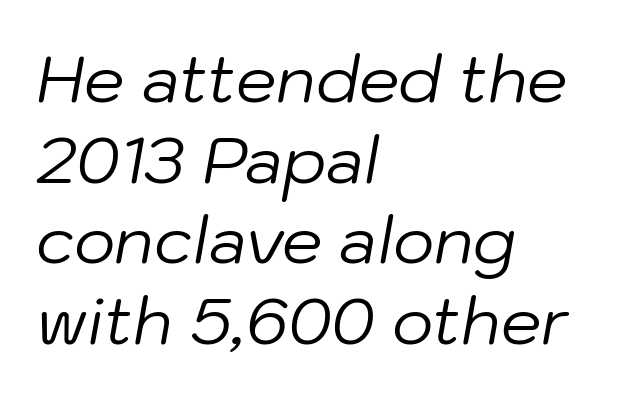
The image shows 64 px regular-weight type, italic (leaning right); set left-aligned, normal line spacing (1.26x), normal letter spacing, not underlined; low stroke contrast and a medium x-height.
